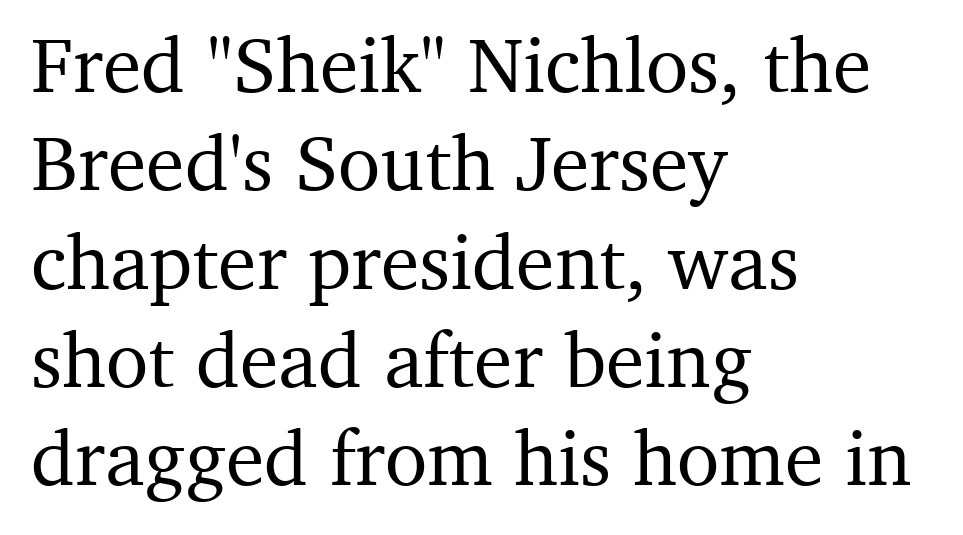
Q: Is the text italic (slanted)? A: No, it is upright.
Q: Is the typeface a serif or a sans-serif typeface? A: Serif.
Q: Is the text underlined? A: No.
Q: How is the paragraph aligned? A: Left-aligned.
Q: Is the spacing between letters normal or unusually wide? A: Normal.
Q: Is the spacing between lines tight, normal or loose? A: Normal.
Q: Width (condensed, normal, or wide)? A: Normal.
Q: Stroke contrast? A: Medium.
Q: x-height? A: Medium.
Q: Monospaced? A: No.
